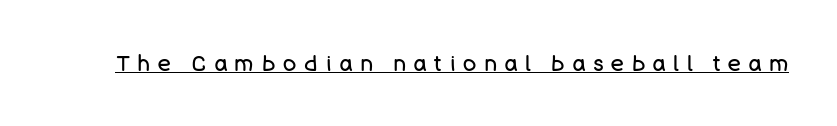
The image shows 22 px text type, upright; set unusually wide letter spacing (+0.36 em), underlined.
